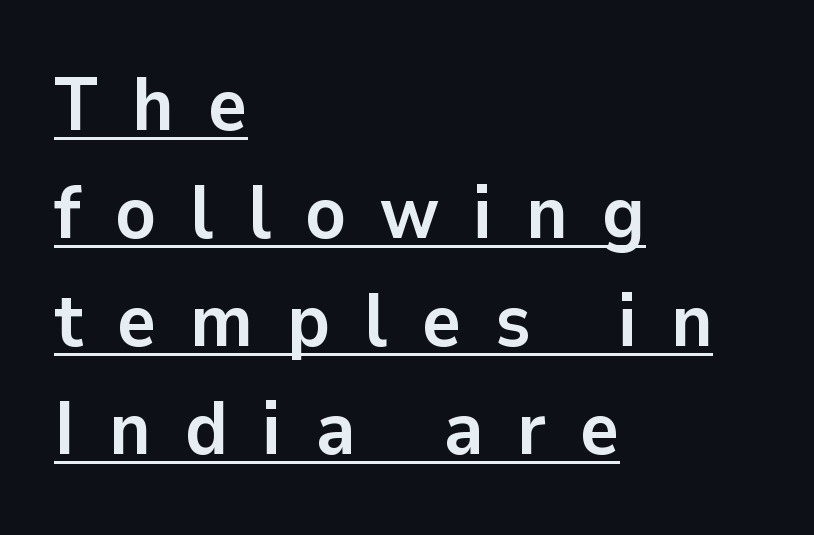
The image shows 75 px semibold sans-serif type, upright; set left-aligned, normal line spacing (1.44x), unusually wide letter spacing (+0.45 em), underlined; low stroke contrast and a medium x-height.
